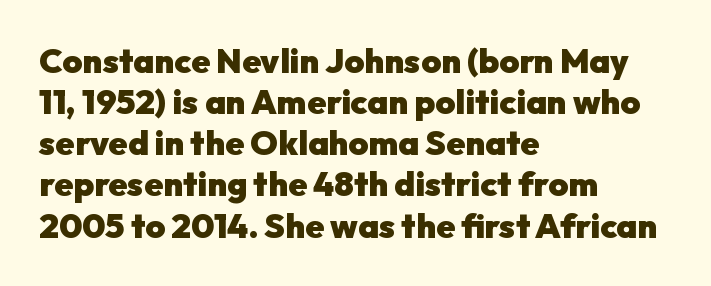
Q: Is the text bold? A: Yes.
Q: Is the text italic (slanted)? A: No, it is upright.
Q: Is the typeface a serif or a sans-serif typeface? A: Sans-serif.
Q: Is the text underlined? A: No.
Q: How is the paragraph aligned? A: Left-aligned.
Q: Is the spacing between letters normal or unusually wide? A: Normal.
Q: Width (condensed, normal, or wide)? A: Normal.
Q: Stroke contrast? A: Low.
Q: x-height? A: Medium.
Q: Monospaced? A: No.
